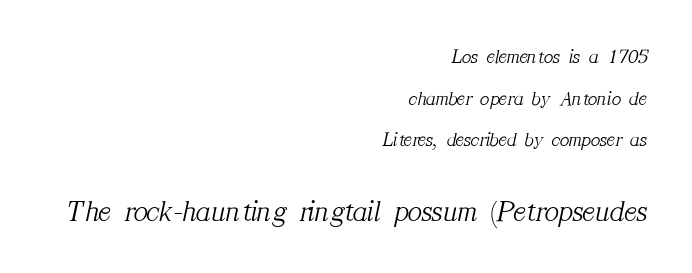
Would a proofreader flag this as italicized? Yes. The strokes are not fattened; the text isn't bold. Vertical spacing — loose. Does the type have serifs? Yes, each stem ends in a small foot. The type is set solid horizontally, with unmodified tracking. The designer gave the closing block more size than the opening block.
